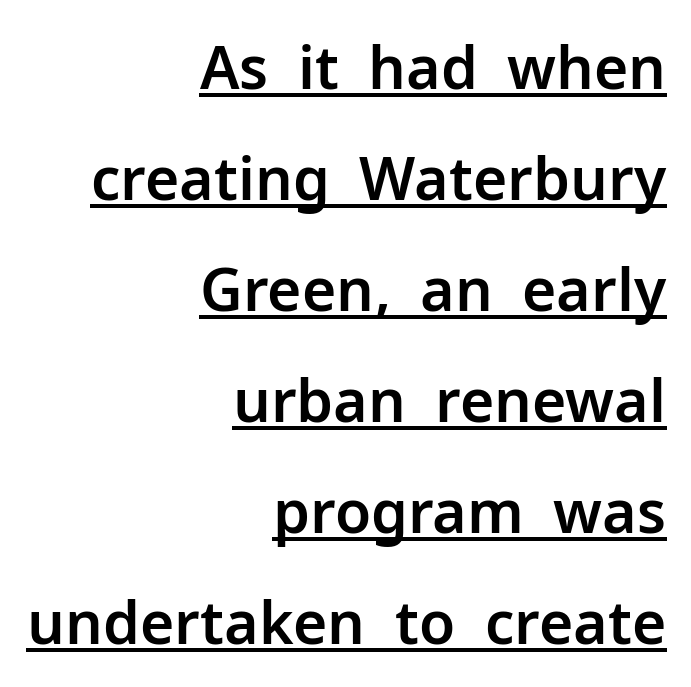
The image shows 59 px sans-serif type, upright; set right-aligned, line spacing 1.88x, normal letter spacing, underlined; low stroke contrast and a medium x-height.
